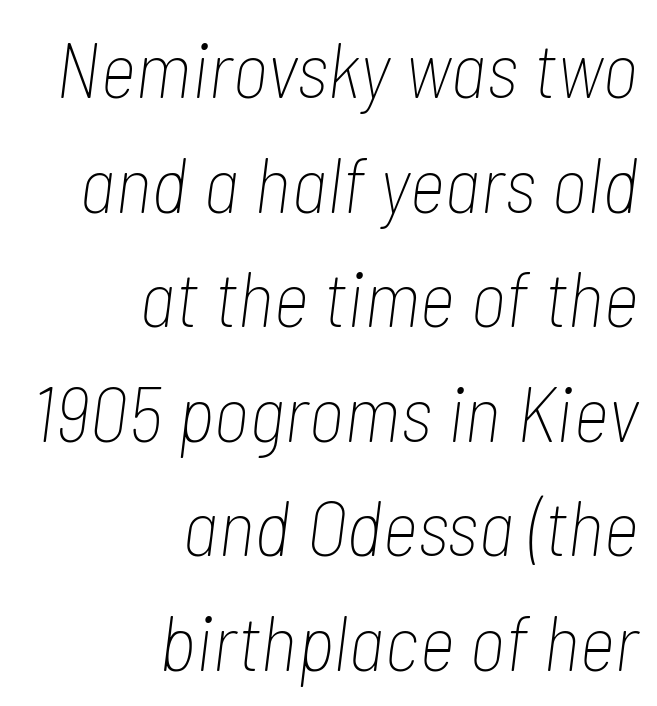
Q: Is the text bold? A: No.
Q: Is the text italic (slanted)? A: Yes, it leans right by about 7 degrees.
Q: Is the text underlined? A: No.
Q: How is the paragraph aligned? A: Right-aligned.
Q: Is the spacing between letters normal or unusually wide? A: Normal.
Q: Is the spacing between lines tight, normal or loose? A: Normal.
Q: Width (condensed, normal, or wide)? A: Condensed.
Q: Stroke contrast? A: Low.
Q: x-height? A: Medium.
Q: Monospaced? A: No.
